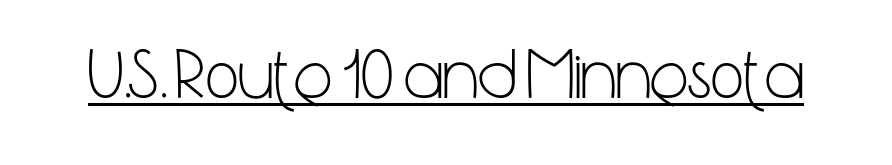
Q: Is the text bold? A: No.
Q: Is the text italic (slanted)? A: No, it is upright.
Q: Is the typeface a serif or a sans-serif typeface? A: Sans-serif.
Q: Is the text underlined? A: Yes.
Q: Is the spacing between letters normal or unusually wide? A: Normal.
Q: Width (condensed, normal, or wide)? A: Condensed.
Q: Stroke contrast? A: Low.
Q: x-height? A: Medium.
Q: Monospaced? A: No.
